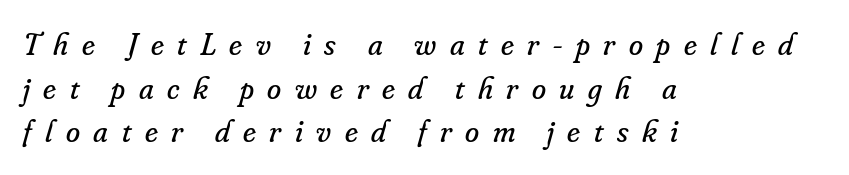
Every character sits at an angle, as italics do. Reading down the block, your eye returns to a fixed left position each line. Each word looks stretched out because of the extra space between its letters. The area under the type is left untouched.
